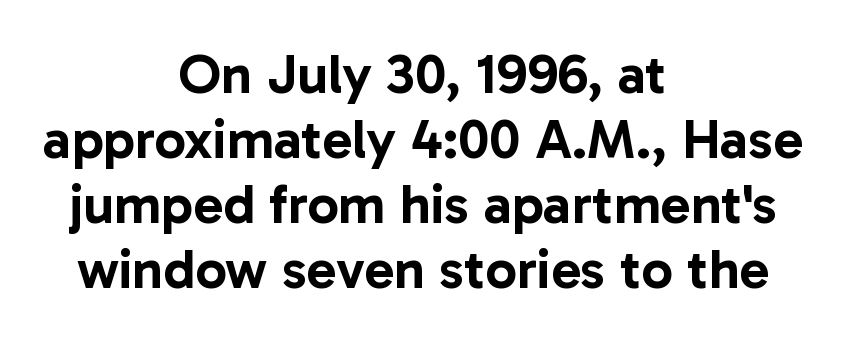
The image shows 56 px sans-serif type, upright; set centered, line spacing 1.16x, normal letter spacing, not underlined; low stroke contrast and a medium x-height.
